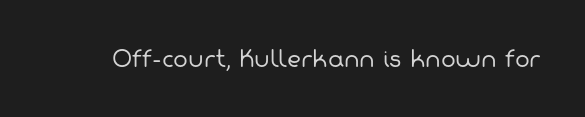
Q: Is the text bold? A: No.
Q: Is the text underlined? A: No.
Q: Is the spacing between letters normal or unusually wide? A: Normal.
